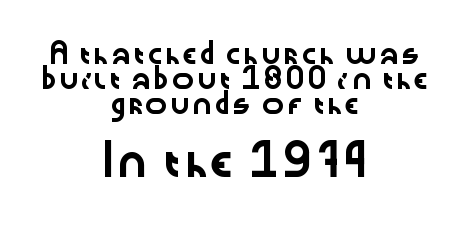
The image shows 29 px wide sans-serif type, upright; set centered, normal line spacing (1.32x), normal letter spacing, not underlined; the second (bottom) block is 1.53x larger; low stroke contrast and a medium x-height.
